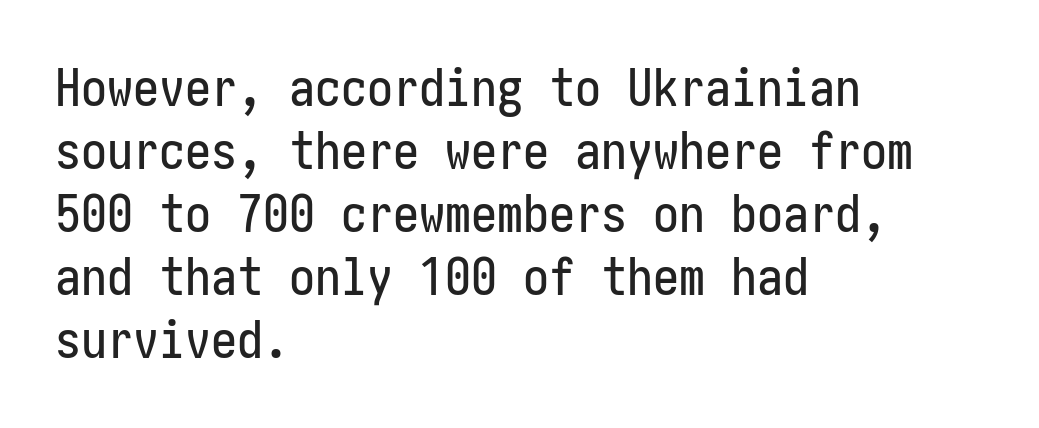
The image shows 52 px condensed sans-serif type, upright; set left-aligned, line spacing 1.21x, normal letter spacing, not underlined; low stroke contrast and a medium x-height.
